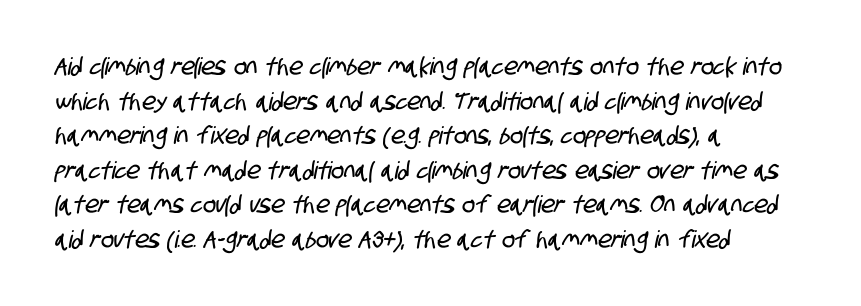
{"underline": "no", "align": "left", "line_spacing": "normal", "line_spacing_ratio": 1.44, "letter_spacing": "normal", "letter_spacing_em": 0.0, "glyph_px": 24}
